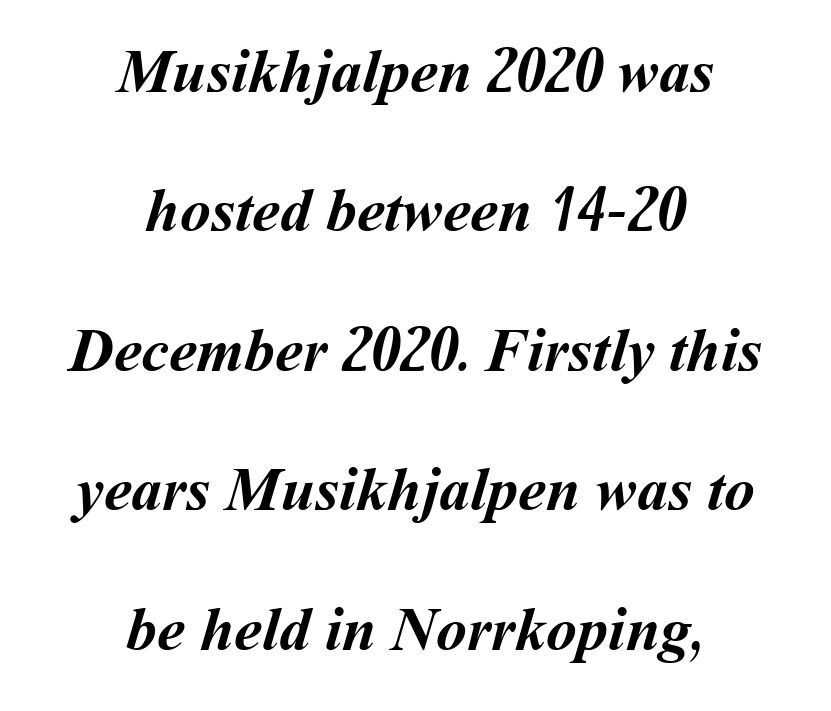
The image shows 62 px semibold type; set centered, loose line spacing (2.25x), normal letter spacing, not underlined; medium stroke contrast and a medium x-height.
